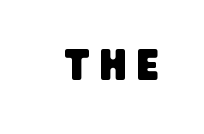
The image shows 43 px condensed sans-serif type; set unusually wide letter spacing (+0.25 em), not underlined; low stroke contrast and a large x-height.
